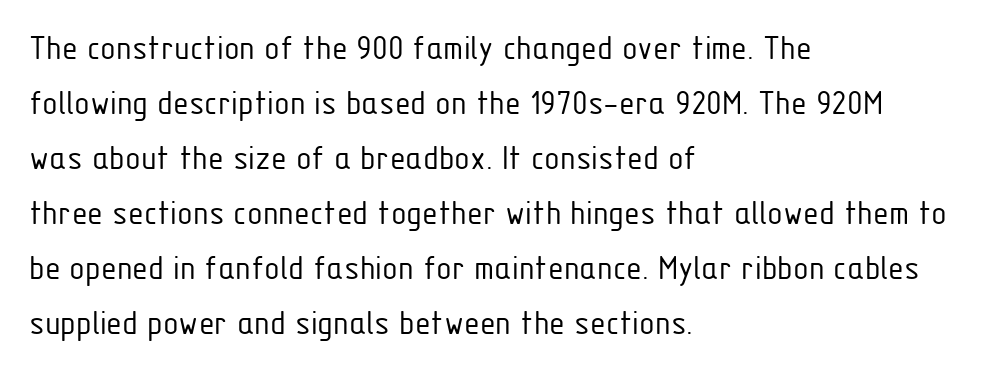
Q: Is the text bold? A: No.
Q: Is the text italic (slanted)? A: No, it is upright.
Q: Is the typeface a serif or a sans-serif typeface? A: Sans-serif.
Q: Is the text underlined? A: No.
Q: How is the paragraph aligned? A: Left-aligned.
Q: Is the spacing between letters normal or unusually wide? A: Normal.
Q: Is the spacing between lines tight, normal or loose? A: Normal.
Q: Width (condensed, normal, or wide)? A: Condensed.
Q: Stroke contrast? A: Low.
Q: x-height? A: Medium.
Q: Monospaced? A: No.
